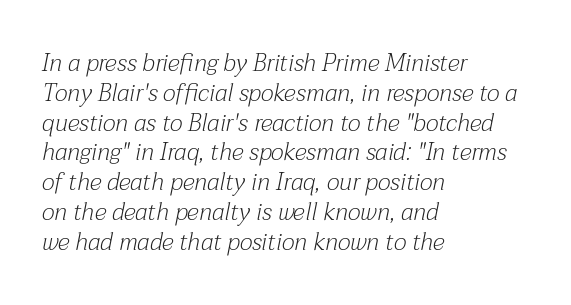
Q: Is the text bold? A: No.
Q: Is the text italic (slanted)? A: Yes, it leans right by about 12 degrees.
Q: Is the text underlined? A: No.
Q: How is the paragraph aligned? A: Left-aligned.
Q: Is the spacing between letters normal or unusually wide? A: Normal.
